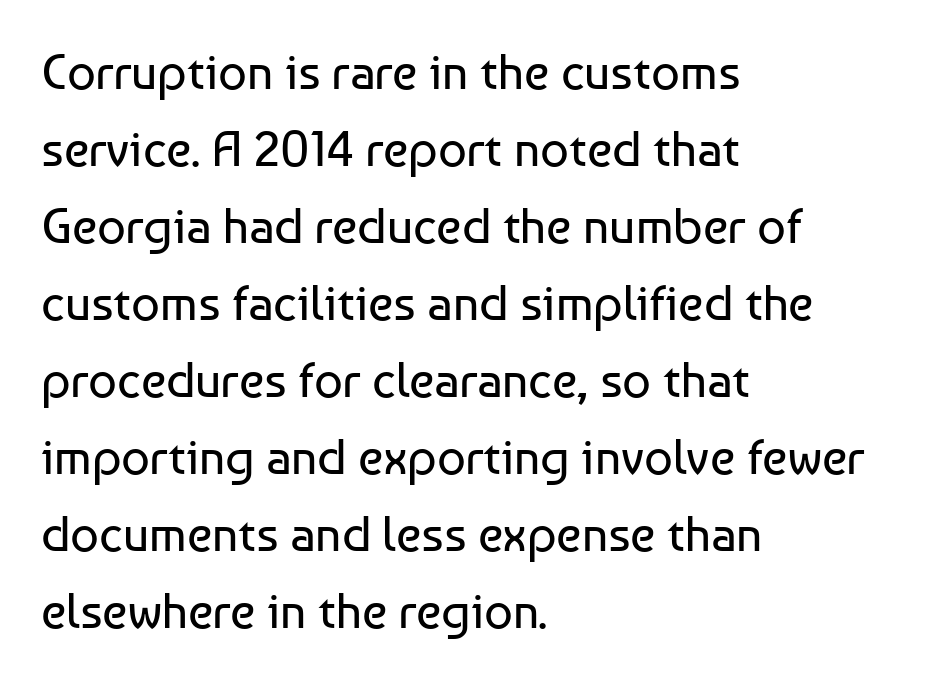
The image shows 50 px regular-weight sans-serif type, upright; set left-aligned, normal line spacing (1.54x), normal letter spacing, not underlined; low stroke contrast and a medium x-height.
